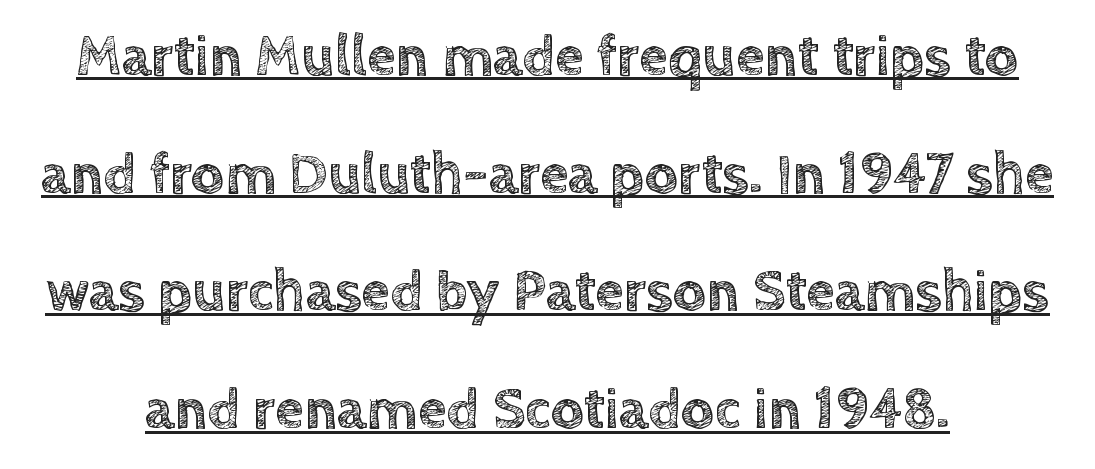
The image shows 58 px text type, upright; set loose line spacing (2.03x), normal letter spacing, underlined; a large x-height.
